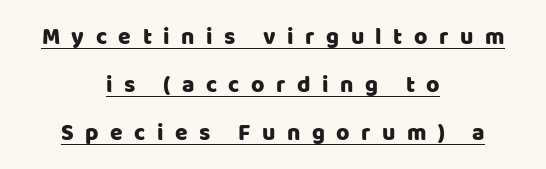
Q: Is the text italic (slanted)? A: No, it is upright.
Q: Is the text underlined? A: Yes.
Q: How is the paragraph aligned? A: Centered.
Q: Is the spacing between letters normal or unusually wide? A: Unusually wide.
Q: Is the spacing between lines tight, normal or loose? A: Loose.
